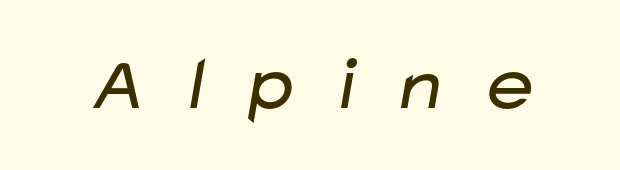
Q: Is the text bold? A: No.
Q: Is the typeface a serif or a sans-serif typeface? A: Sans-serif.
Q: Is the text underlined? A: No.
Q: Is the spacing between letters normal or unusually wide? A: Unusually wide.
Q: Width (condensed, normal, or wide)? A: Wide.
Q: Stroke contrast? A: Low.
Q: x-height? A: Medium.
Q: Monospaced? A: No.
